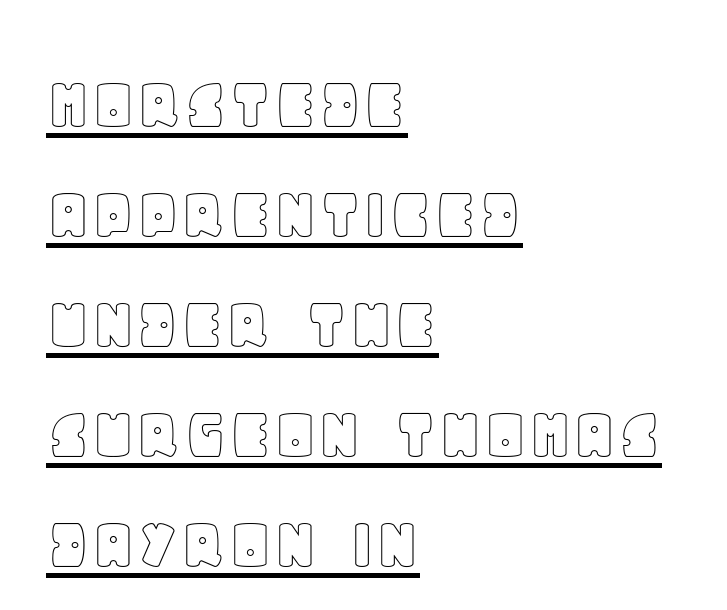
Q: Is the text italic (slanted)? A: No, it is upright.
Q: Is the text underlined? A: Yes.
Q: How is the paragraph aligned? A: Left-aligned.
Q: Is the spacing between letters normal or unusually wide? A: Normal.
Q: Is the spacing between lines tight, normal or loose? A: Normal.
Q: Width (condensed, normal, or wide)? A: Normal.
Q: x-height? A: Large.
Q: Monospaced? A: No.
